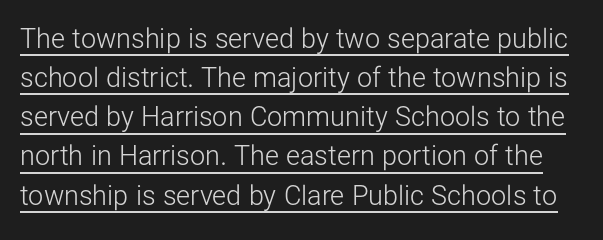
{"italic": "no", "bold": "no", "underline": "yes", "line_spacing": "normal", "line_spacing_ratio": 1.45, "letter_spacing": "normal", "letter_spacing_em": 0.0, "glyph_px": 27}
